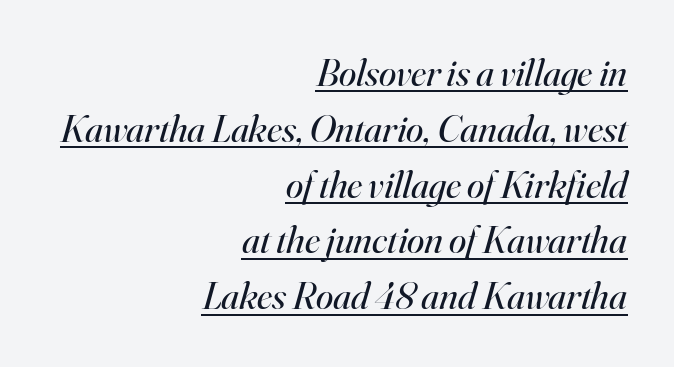
The image shows 39 px regular-weight serif type, italic (leaning right); set right-aligned, normal line spacing (1.43x), normal letter spacing, underlined; high stroke contrast and a small x-height.
